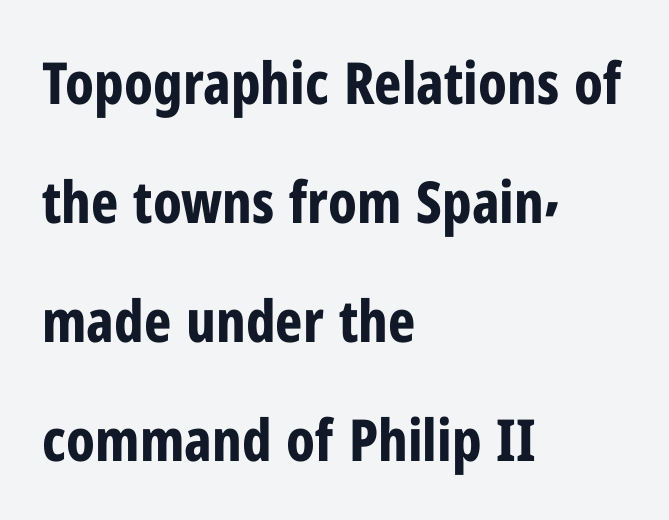
{"serif": "no", "italic": "no", "bold": "yes", "weight": "bold", "width": "condensed", "stroke_contrast": "low", "x_height": "medium", "monospaced": "no", "underline": "no", "align": "left", "line_spacing": "loose", "line_spacing_ratio": 2.05, "letter_spacing": "normal", "letter_spacing_em": 0.0, "glyph_px": 58}
